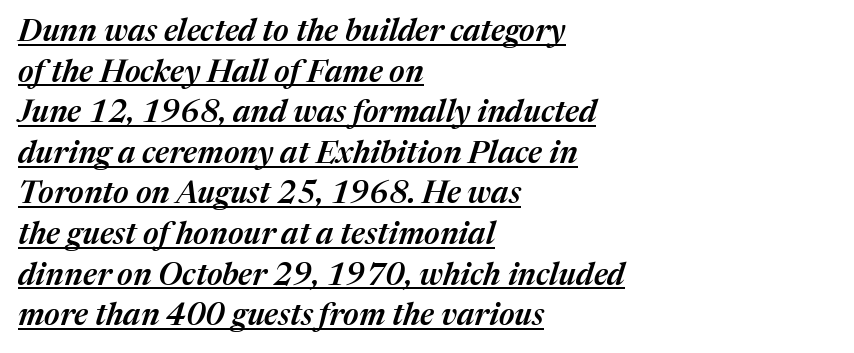
The paragraph has a hard left edge and a soft right edge. Quick note: interline space is typical. Do the characters align in a grid? No, the font is proportional. Default kerning and tracking; the words read as compact shapes. Compared with undecorated copy, this sample adds a rule below the words.
